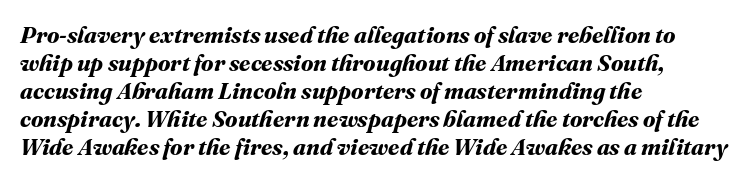
All the whitespace from short lines collects on the right. Only glyphs here, with clear space below each row. Bold? Absolutely — the strokes are thick and heavy. The letterforms sit shoulder to shoulder at normal distance.
